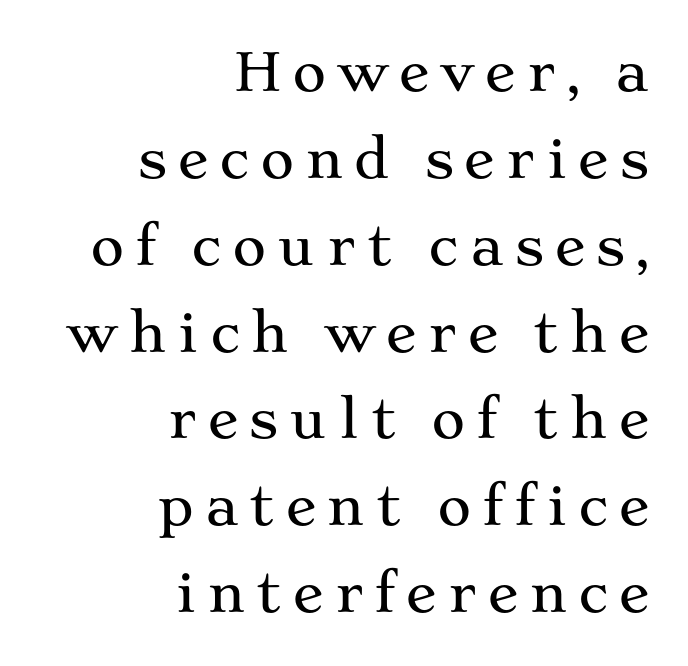
{"serif": "yes", "italic": "no", "width": "wide", "stroke_contrast": "medium", "x_height": "medium", "monospaced": "no", "underline": "no", "align": "right", "line_spacing": "normal", "line_spacing_ratio": 1.67, "letter_spacing": "wide", "letter_spacing_em": 0.2, "glyph_px": 52}
